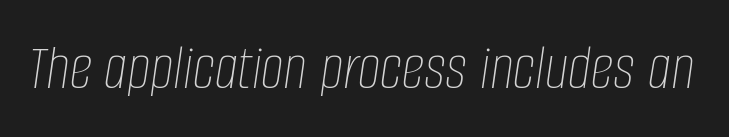
The image shows 65 px thin, condensed type, italic (leaning right); set normal letter spacing, not underlined; low stroke contrast and a large x-height.
